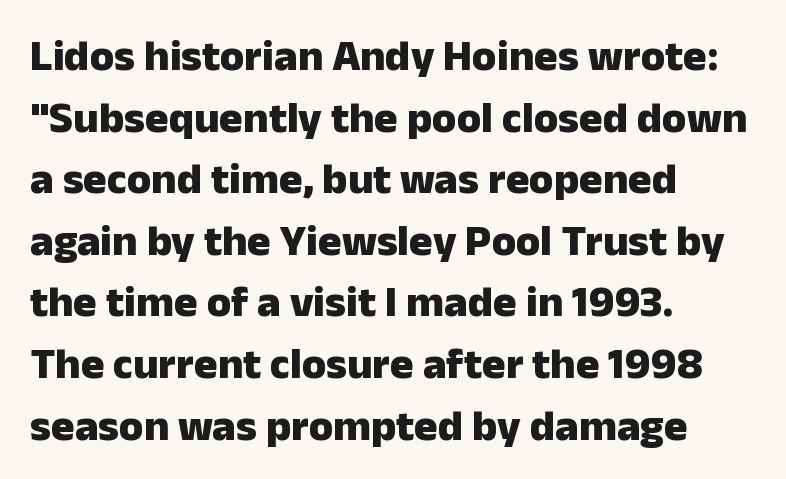
The image shows 44 px heavy sans-serif type, upright; set left-aligned, normal line spacing (1.4x), normal letter spacing, not underlined; low stroke contrast and a medium x-height.
